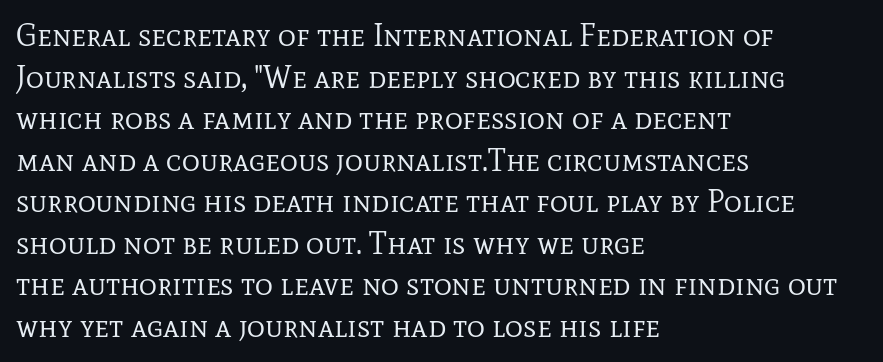
Glance below the letters and you will spot only blank space. The lines in this sample share a left origin and differ only in where they stop. Do the characters align in a grid? No, the font is proportional. These lines were composed using upright roman letters.
